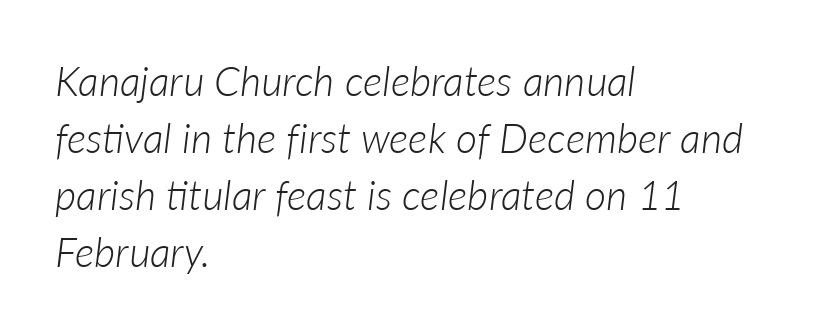
Q: Is the text bold? A: No.
Q: Is the text italic (slanted)? A: Yes, it leans right by about 7 degrees.
Q: Is the text underlined? A: No.
Q: How is the paragraph aligned? A: Left-aligned.
Q: Is the spacing between letters normal or unusually wide? A: Normal.
Q: Is the spacing between lines tight, normal or loose? A: Normal.
Q: Width (condensed, normal, or wide)? A: Normal.
Q: Stroke contrast? A: Low.
Q: x-height? A: Medium.
Q: Monospaced? A: No.
